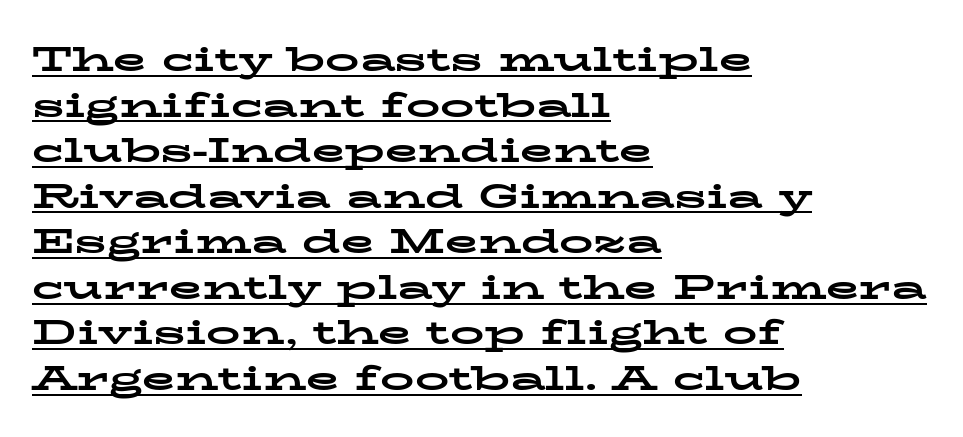
{"serif": "yes", "italic": "no", "bold": "yes", "weight": "bold", "width": "wide", "stroke_contrast": "low", "x_height": "medium", "monospaced": "no", "underline": "yes", "align": "left", "line_spacing": "normal", "line_spacing_ratio": 1.34, "letter_spacing": "normal", "letter_spacing_em": 0.0, "glyph_px": 34}
